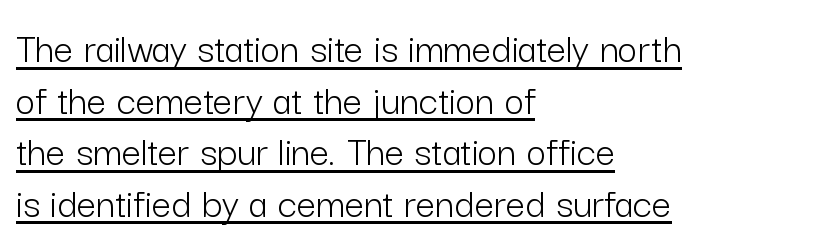
The image shows 43 px light sans-serif type, upright; set left-aligned, line spacing 1.2x, normal letter spacing, underlined; low stroke contrast and a medium x-height.
